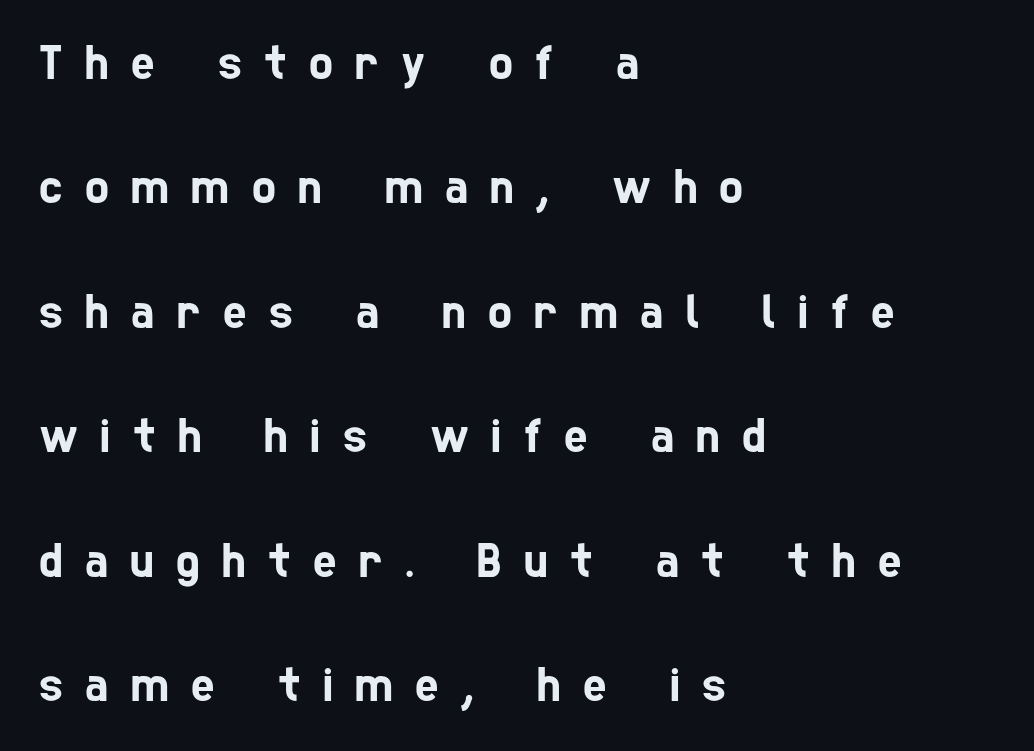
{"serif": "no", "width": "condensed", "stroke_contrast": "low", "x_height": "medium", "monospaced": "no", "underline": "no", "align": "left", "line_spacing": "loose", "line_spacing_ratio": 2.49, "letter_spacing": "wide", "letter_spacing_em": 0.45, "glyph_px": 50}
